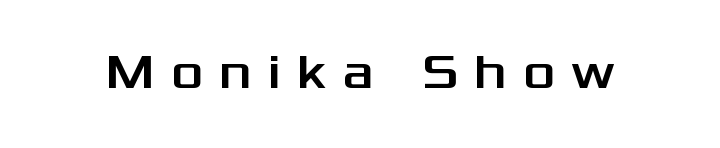
Q: Is the text italic (slanted)? A: No, it is upright.
Q: Is the typeface a serif or a sans-serif typeface? A: Sans-serif.
Q: Is the text underlined? A: No.
Q: Is the spacing between letters normal or unusually wide? A: Unusually wide.
Q: Width (condensed, normal, or wide)? A: Wide.
Q: Stroke contrast? A: Medium.
Q: x-height? A: Medium.
Q: Monospaced? A: No.
